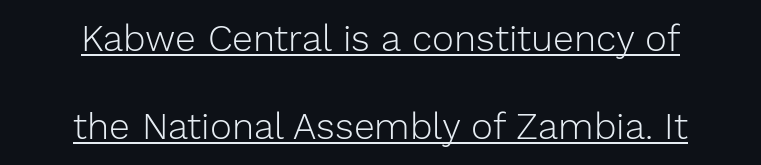
Spacing verdict: proportional, widths tailored to each character. Serifs: no, the terminals of the letterforms are clean. What's the leading like? Stretched, with rows far apart. Leftover space on each line is divided equally before and after the words. Letters have the restrained weight of plain body copy at most.
